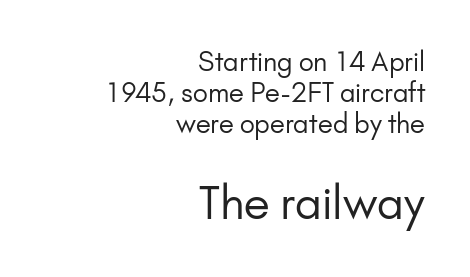
The image shows 45 px regular-weight sans-serif type, upright; set right-aligned, line spacing 1.19x, normal letter spacing, not underlined; the second (bottom) block is 1.73x larger; low stroke contrast and a small x-height.
